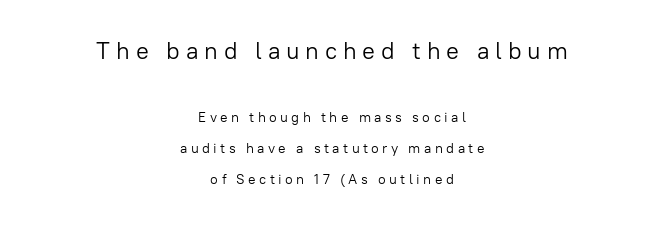
Q: Is the text bold? A: No.
Q: Is the text italic (slanted)? A: No, it is upright.
Q: Is the text underlined? A: No.
Q: How is the paragraph aligned? A: Centered.
Q: Is the spacing between letters normal or unusually wide? A: Unusually wide.
Q: Is the spacing between lines tight, normal or loose? A: Loose.
Q: Which block of text is set in a larger size, the first (top) or the second (bottom)? A: The first (top) one.
